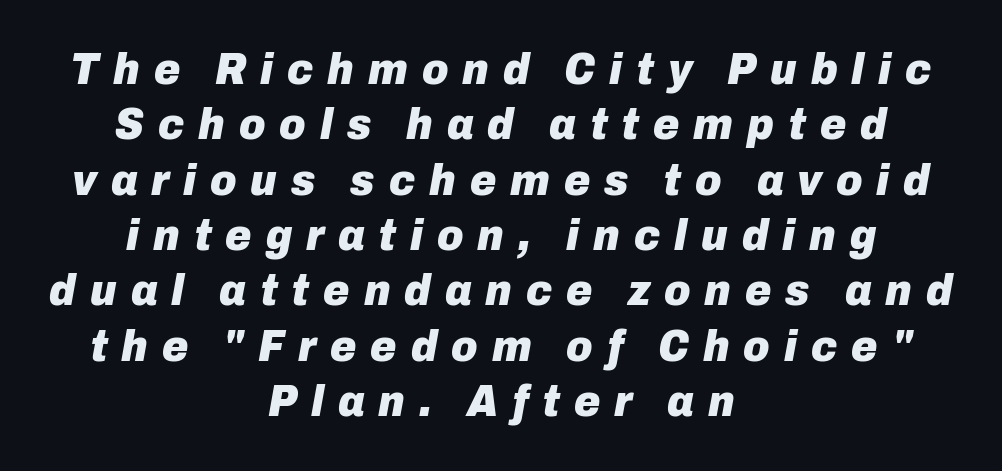
Characters follow at a spacing far wider than the type designer built in. Do the characters align in a grid? No, the font is proportional. The glyphs look as if they've been sheared to an angle. Is the type bold? Yes — the strokes are clearly thick and heavy.
